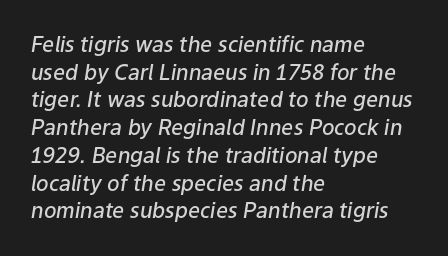
{"italic": "yes", "lean": "right", "slant_degrees": 9, "bold": "semi", "underline": "no", "align": "left", "line_spacing": "normal", "line_spacing_ratio": 1.32, "letter_spacing": "normal", "letter_spacing_em": 0.0, "glyph_px": 21}
